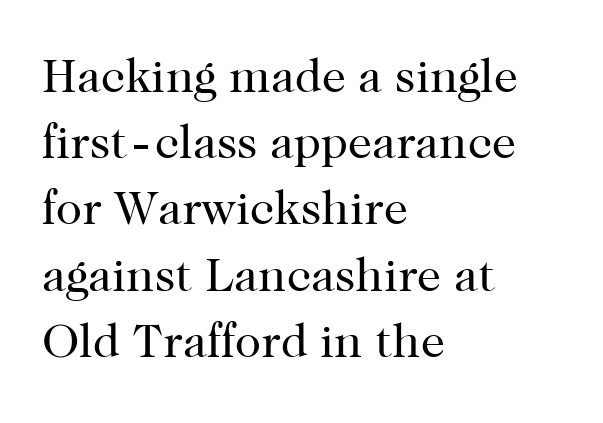
The image shows 48 px regular-weight serif type, upright; set left-aligned, normal line spacing (1.38x), normal letter spacing, not underlined; high stroke contrast and a medium x-height.
